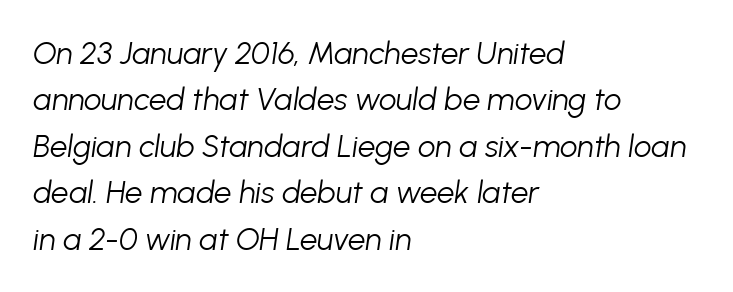
Note the varied advance widths — an 'i' is clearly narrower than an 'm'. The line texture is even and compact thanks to regular tracking. Which margin do the lines hug? The left one — the right edge is uneven. Italic: yes, the glyphs are oblique. Successive baselines arrive at the customary interval. Stems and bowls with no extra thickness — not bold.
